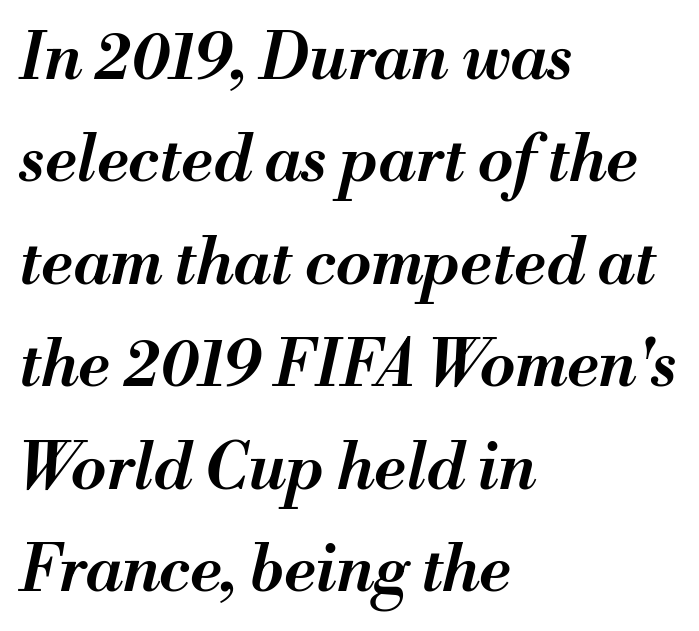
The paragraph has a hard left edge and a soft right edge. This block has exactly the height ordinary leading produces. The face used here has a pronounced slope to its letters. Varying glyph widths throughout — classic text-font behaviour. The line texture is even and compact thanks to regular tracking. Each row of text sits above clean, open space.
